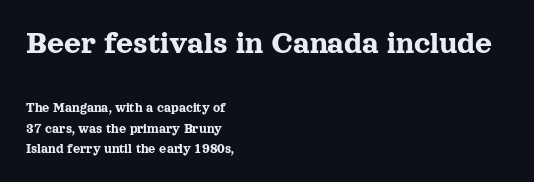
Q: Is the text italic (slanted)? A: No, it is upright.
Q: Is the typeface a serif or a sans-serif typeface? A: Serif.
Q: Is the text underlined? A: No.
Q: How is the paragraph aligned? A: Left-aligned.
Q: Is the spacing between letters normal or unusually wide? A: Normal.
Q: Is the spacing between lines tight, normal or loose? A: Normal.
Q: Which block of text is set in a larger size, the first (top) or the second (bottom)? A: The first (top) one.
Q: Width (condensed, normal, or wide)? A: Normal.
Q: x-height? A: Medium.
Q: Monospaced? A: No.
